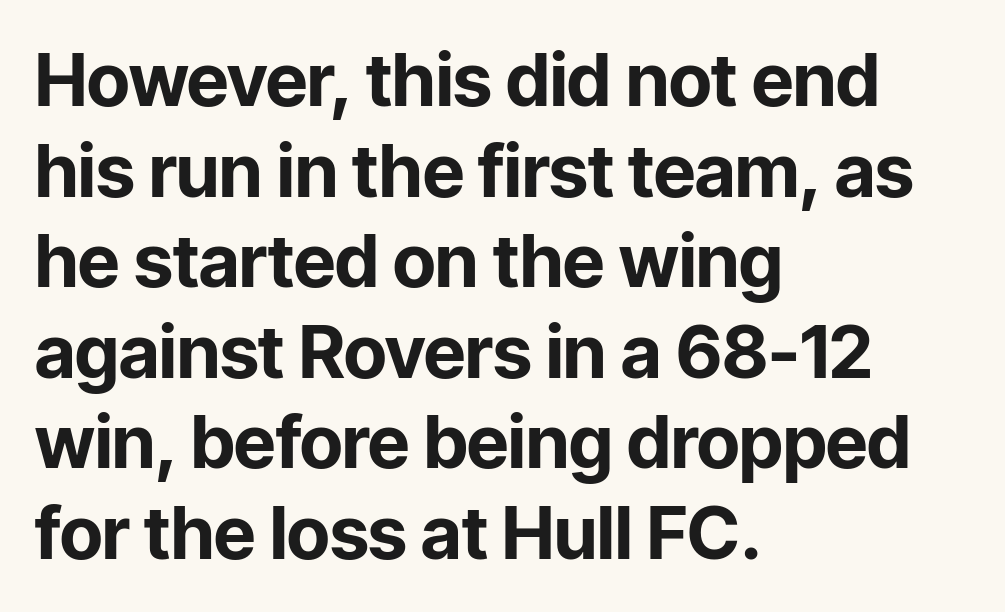
The image shows 73 px bold sans-serif type, upright; set left-aligned, line spacing 1.24x, normal letter spacing, not underlined; low stroke contrast and a medium x-height.
